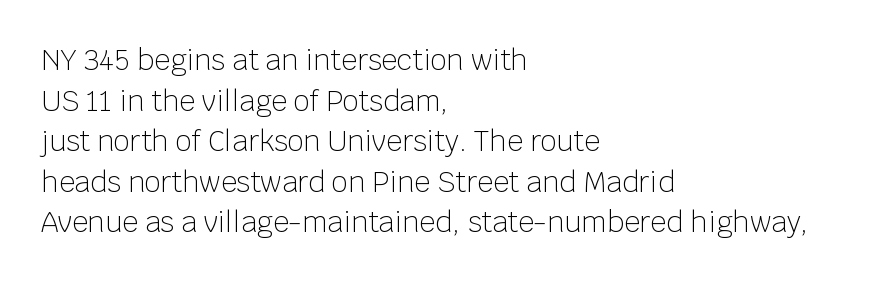
The image shows 28 px light sans-serif type, upright; set left-aligned, normal line spacing (1.45x), normal letter spacing, not underlined; low stroke contrast and a large x-height.
